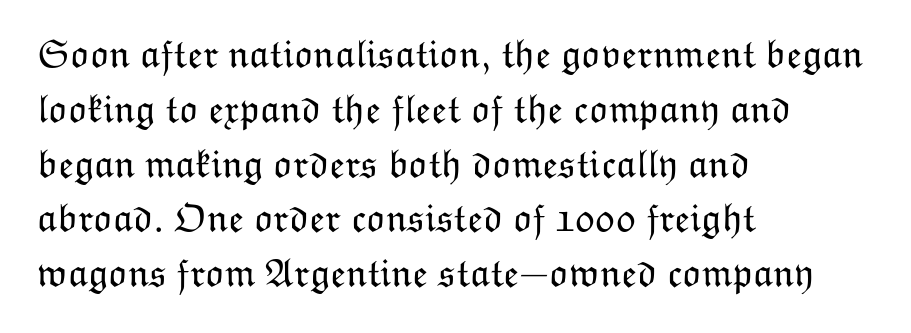
The image shows 40 px light type, upright; set left-aligned, normal line spacing (1.37x), normal letter spacing, not underlined; low stroke contrast and a medium x-height.
